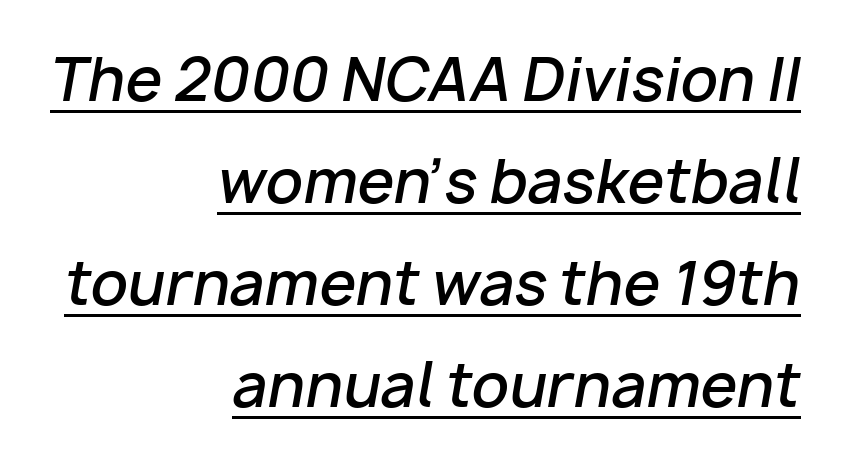
Has an underline been added? It has. Varying glyph widths throughout — classic text-font behaviour. These lines are set flush right with a ragged left edge. I'd describe the lettering as semibold — firm but not a full bold. You could call the tracking neutral — neither tight nor loose.
